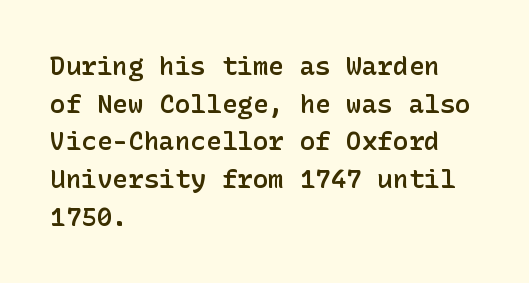
Reading down the column, the eye jumps a familiar distance to each next line. How are the letters spaced? Ordinarily, with no added tracking. The text block is weighted toward the left margin, trailing off unevenly rightward. The letters stand upright; this is a roman face.
